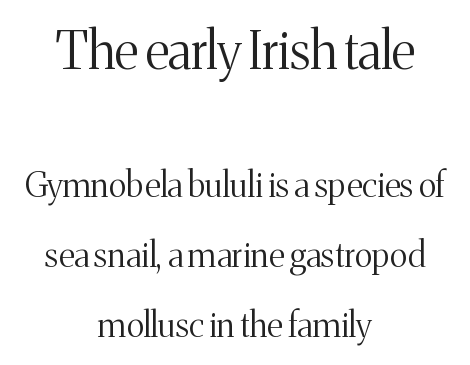
Q: Is the text bold? A: No.
Q: Is the text italic (slanted)? A: No, it is upright.
Q: Is the typeface a serif or a sans-serif typeface? A: Serif.
Q: Is the text underlined? A: No.
Q: How is the paragraph aligned? A: Centered.
Q: Is the spacing between letters normal or unusually wide? A: Normal.
Q: Is the spacing between lines tight, normal or loose? A: Loose.
Q: Which block of text is set in a larger size, the first (top) or the second (bottom)? A: The first (top) one.
Q: Width (condensed, normal, or wide)? A: Normal.
Q: Stroke contrast? A: Medium.
Q: x-height? A: Medium.
Q: Monospaced? A: No.
